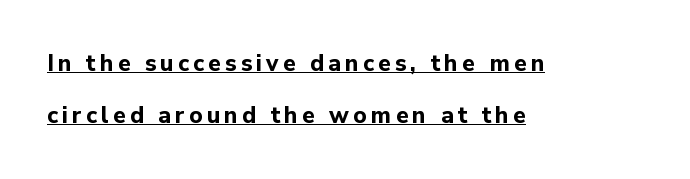
A great deal of white space separates one row of letters from the next. Its strokes are broad and dark, the hallmark of bold type. Posture: vertical. Every row of glyphs begins at an identical x-position on the left. Somebody hit Ctrl+U on this one — the words are underlined.
